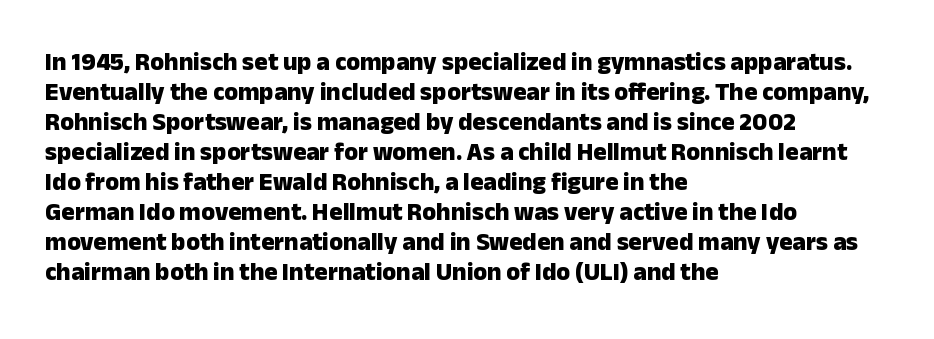
The image shows 25 px bold type, upright; set left-aligned, line spacing 1.2x, normal letter spacing, not underlined.
